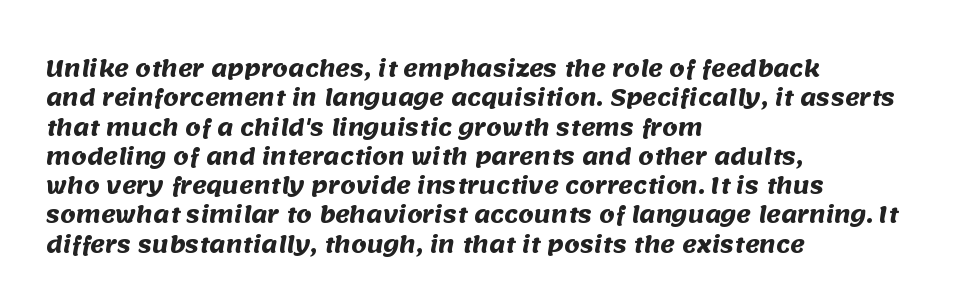
{"bold": "yes", "underline": "no", "align": "left", "line_spacing": "normal", "line_spacing_ratio": 1.33, "letter_spacing": "normal", "letter_spacing_em": 0.0, "glyph_px": 22}
